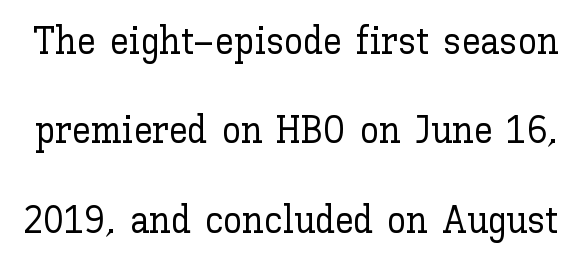
The image shows 38 px text type, upright; set loose line spacing (2.35x), normal letter spacing, not underlined; low stroke contrast and a medium x-height.
